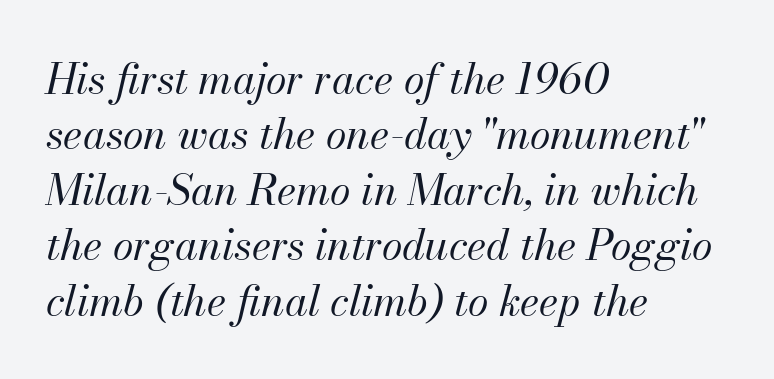
The typography opts for an oblique posture over an upright one. This rendering uses left alignment, leaving the right contour irregular. Tracking value appears to be zero — textbook default spacing. The rendering uses natural spacing where letterforms have individual widths. Descenders hang freely into open space.
